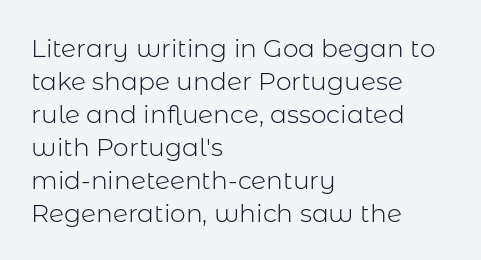
Q: Is the text bold? A: No.
Q: Is the text italic (slanted)? A: No, it is upright.
Q: Is the text underlined? A: No.
Q: How is the paragraph aligned? A: Left-aligned.
Q: Is the spacing between letters normal or unusually wide? A: Normal.
Q: Is the spacing between lines tight, normal or loose? A: Normal.
